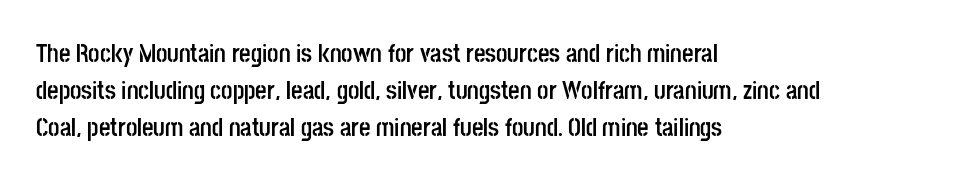
Horizontally, the lines are justified to the leading edge only. These words are printed bold, with thick strokes throughout. These lines sit exactly where default settings would place them. Every character sits straight up, as roman type does. Beneath every word, the page is bare.
